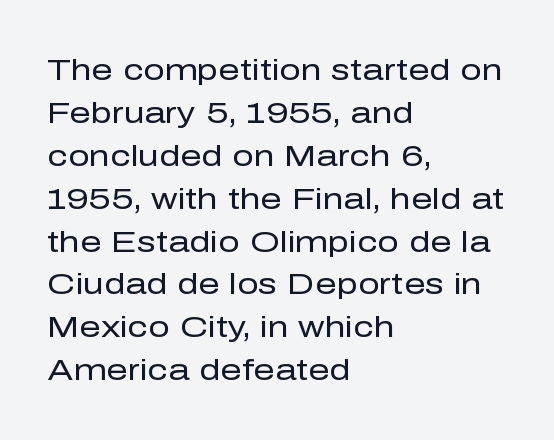
Classification — sans serif. Words appear dense and cohesive because spacing is normal. The cut favours lightness, reaching ordinary text weight at its darkest. Honestly, there is no underline to notice here at all. The space between consecutive lines is moderate.
